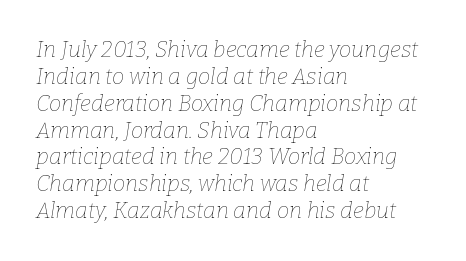
Q: Is the text bold? A: No.
Q: Is the text italic (slanted)? A: Yes, it leans right by about 9 degrees.
Q: Is the text underlined? A: No.
Q: How is the paragraph aligned? A: Left-aligned.
Q: Is the spacing between letters normal or unusually wide? A: Normal.
